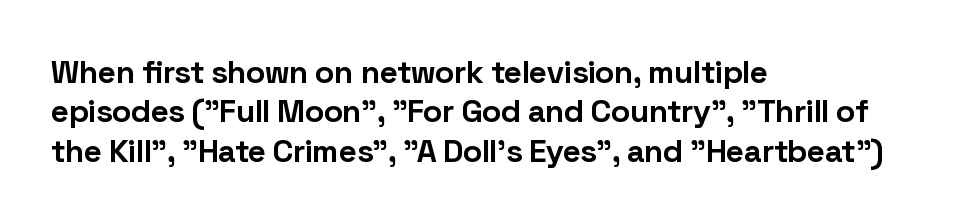
Quick note: underline off. Line starts are locked; line ends wander. Each letter keeps its own natural width here, so spacing adapts to shape. Its strokes are broad and dark, the hallmark of bold type.
